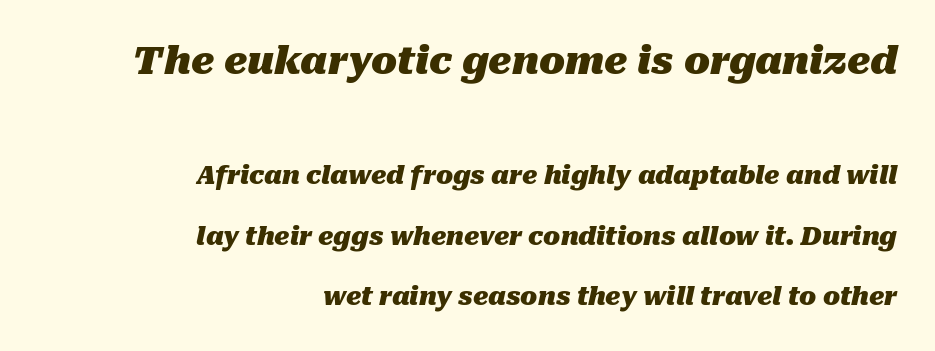
Q: Is the text bold? A: Yes.
Q: Is the text italic (slanted)? A: Yes, it leans right by about 10 degrees.
Q: Is the text underlined? A: No.
Q: How is the paragraph aligned? A: Right-aligned.
Q: Is the spacing between letters normal or unusually wide? A: Normal.
Q: Is the spacing between lines tight, normal or loose? A: Loose.
Q: Which block of text is set in a larger size, the first (top) or the second (bottom)? A: The first (top) one.
Q: Width (condensed, normal, or wide)? A: Normal.
Q: Stroke contrast? A: Medium.
Q: x-height? A: Medium.
Q: Monospaced? A: No.
